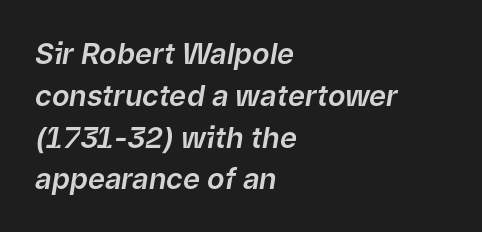
Q: Is the text italic (slanted)? A: Yes, it leans right by about 9 degrees.
Q: Is the text underlined? A: No.
Q: How is the paragraph aligned? A: Left-aligned.
Q: Is the spacing between letters normal or unusually wide? A: Normal.
Q: Is the spacing between lines tight, normal or loose? A: Normal.
Q: Width (condensed, normal, or wide)? A: Normal.
Q: Stroke contrast? A: Low.
Q: x-height? A: Medium.
Q: Monospaced? A: No.
